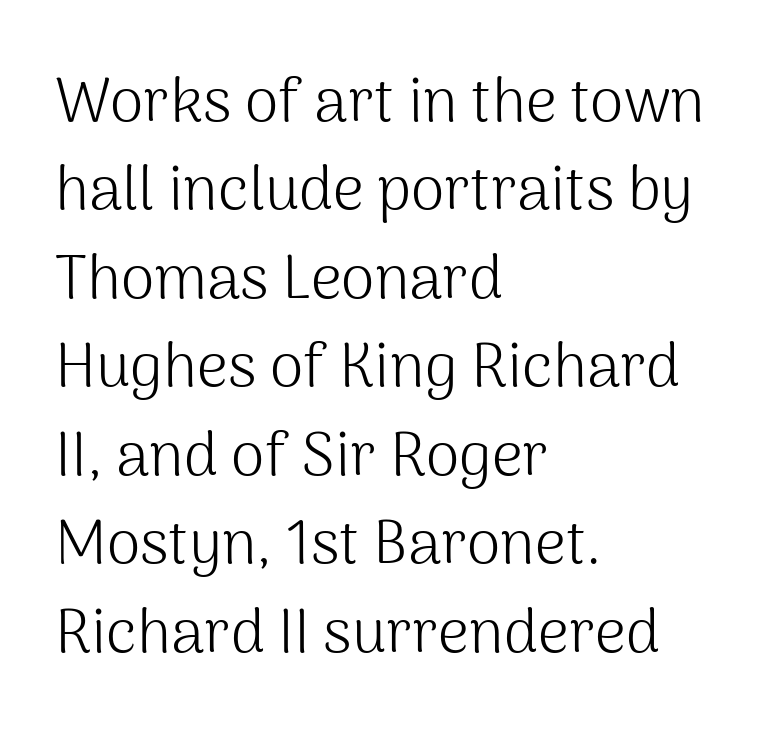
Q: Is the text bold? A: No.
Q: Is the text italic (slanted)? A: No, it is upright.
Q: Is the typeface a serif or a sans-serif typeface? A: Sans-serif.
Q: Is the text underlined? A: No.
Q: How is the paragraph aligned? A: Left-aligned.
Q: Is the spacing between letters normal or unusually wide? A: Normal.
Q: Is the spacing between lines tight, normal or loose? A: Normal.
Q: Width (condensed, normal, or wide)? A: Normal.
Q: Stroke contrast? A: Medium.
Q: x-height? A: Medium.
Q: Monospaced? A: No.
